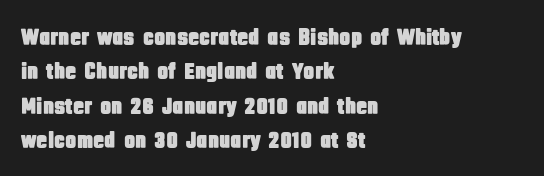
The image shows 23 px text type, upright; set left-aligned, normal line spacing (1.49x), normal letter spacing, not underlined.
